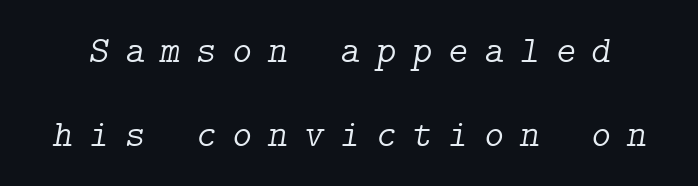
Loosely led — the rows are spread out. Check the space under the baseline: it is left empty. The characters are drawn with everyday or finer stroke widths. Slant detected: the letters are inclined. Small tapered or slab feet sit at the stroke ends, so this counts as serif.
